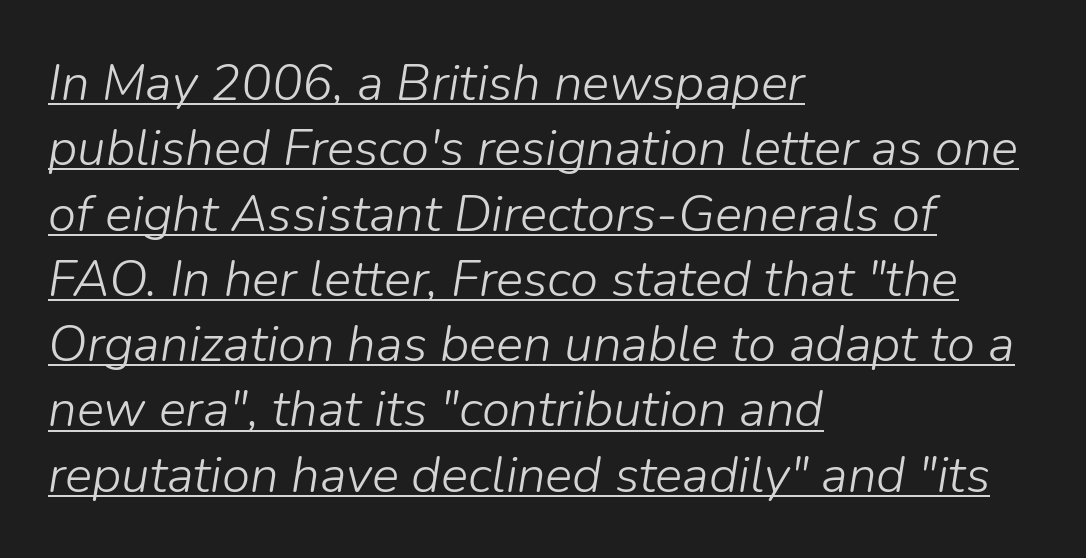
{"italic": "yes", "lean": "right", "slant_degrees": 9, "bold": "no", "weight": "light", "width": "normal", "stroke_contrast": "low", "x_height": "medium", "monospaced": "no", "underline": "yes", "align": "left", "line_spacing": "normal", "line_spacing_ratio": 1.28, "letter_spacing": "normal", "letter_spacing_em": 0.0, "glyph_px": 51}
